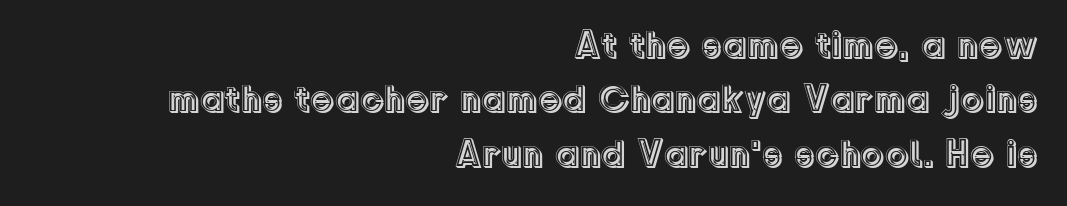
The space directly below the letters is spotless. The face used here is proportionally spaced, like ordinary book or web type. The designer left line spacing at the default. The letters stand upright; this is a roman face.
